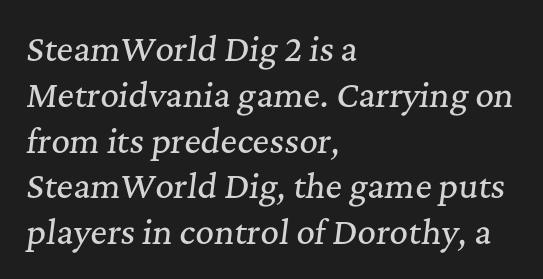
Q: Is the text italic (slanted)? A: Yes, it leans right by about 7 degrees.
Q: Is the typeface a serif or a sans-serif typeface? A: Serif.
Q: Is the text underlined? A: No.
Q: How is the paragraph aligned? A: Left-aligned.
Q: Is the spacing between letters normal or unusually wide? A: Normal.
Q: Is the spacing between lines tight, normal or loose? A: Normal.
Q: Width (condensed, normal, or wide)? A: Normal.
Q: Stroke contrast? A: Medium.
Q: x-height? A: Medium.
Q: Monospaced? A: No.
